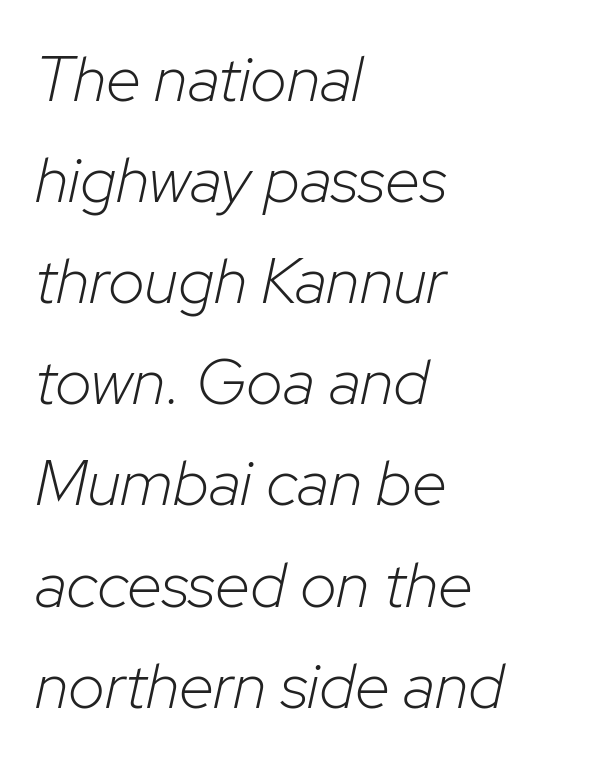
The image shows 64 px light type, italic (leaning right); set left-aligned, normal line spacing (1.58x), normal letter spacing, not underlined; low stroke contrast and a medium x-height.
